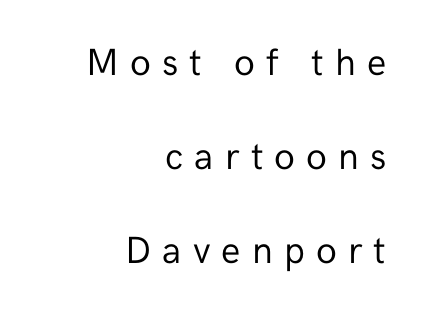
Q: Is the text bold? A: No.
Q: Is the text italic (slanted)? A: No, it is upright.
Q: Is the typeface a serif or a sans-serif typeface? A: Sans-serif.
Q: Is the text underlined? A: No.
Q: How is the paragraph aligned? A: Right-aligned.
Q: Is the spacing between letters normal or unusually wide? A: Unusually wide.
Q: Is the spacing between lines tight, normal or loose? A: Loose.
Q: Width (condensed, normal, or wide)? A: Normal.
Q: Stroke contrast? A: Low.
Q: x-height? A: Medium.
Q: Monospaced? A: No.
